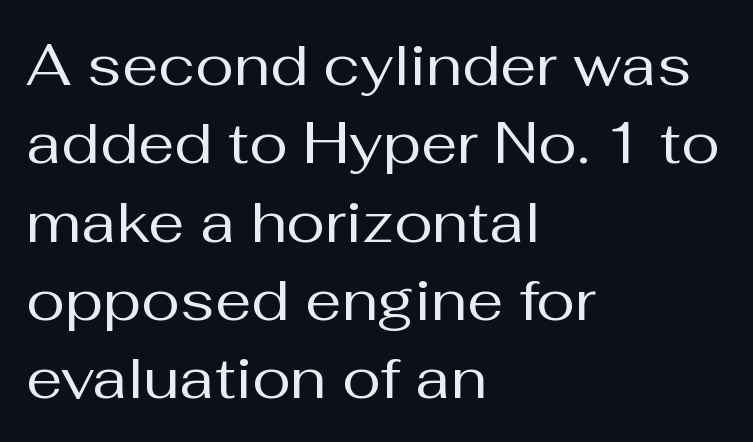
{"serif": "no", "italic": "no", "bold": "no", "weight": "regular", "width": "normal", "stroke_contrast": "medium", "x_height": "medium", "monospaced": "no", "underline": "no", "align": "left", "line_spacing": "normal", "line_spacing_ratio": 1.35, "letter_spacing": "normal", "letter_spacing_em": 0.0, "glyph_px": 58}
